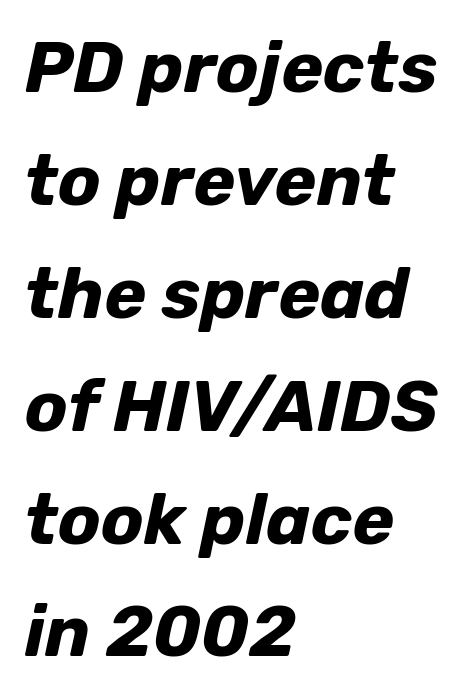
{"italic": "yes", "lean": "right", "slant_degrees": 12, "bold": "yes", "weight": "bold", "width": "normal", "stroke_contrast": "low", "x_height": "medium", "monospaced": "no", "underline": "no", "align": "left", "line_spacing": "normal", "line_spacing_ratio": 1.59, "letter_spacing": "normal", "letter_spacing_em": 0.0, "glyph_px": 71}
